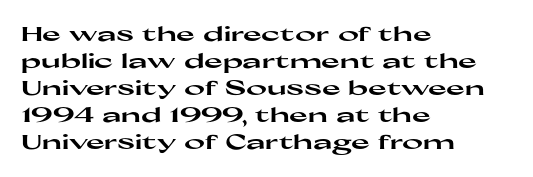
The image shows 20 px bold type, upright; set left-aligned, normal line spacing (1.35x), normal letter spacing, not underlined.
